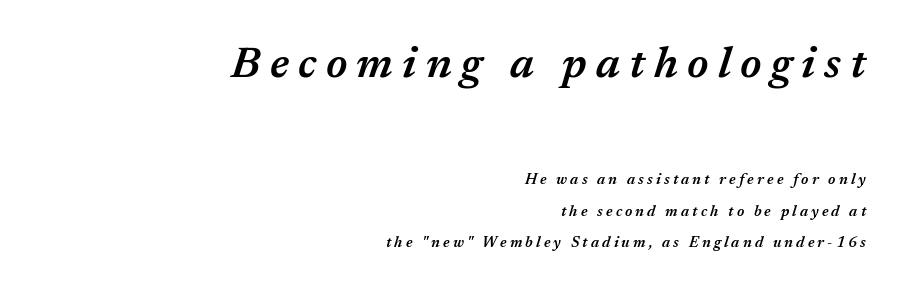
{"italic": "yes", "lean": "right", "slant_degrees": 17, "bold": "semi", "weight": "semibold", "width": "normal", "stroke_contrast": "medium", "x_height": "medium", "monospaced": "no", "underline": "no", "align": "right", "line_spacing": "loose", "line_spacing_ratio": 2.11, "letter_spacing": "wide", "letter_spacing_em": 0.21, "larger_block": "first", "size_ratio": 2.93, "glyph_px": 44}
